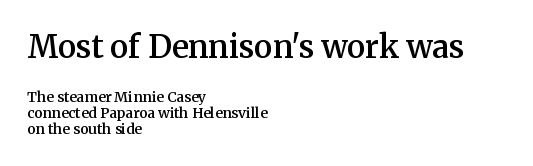
The image shows 31 px semibold serif type, upright; set left-aligned, line spacing 1.16x, normal letter spacing, not underlined; the first (top) block is 2.21x larger; medium stroke contrast and a medium x-height.
